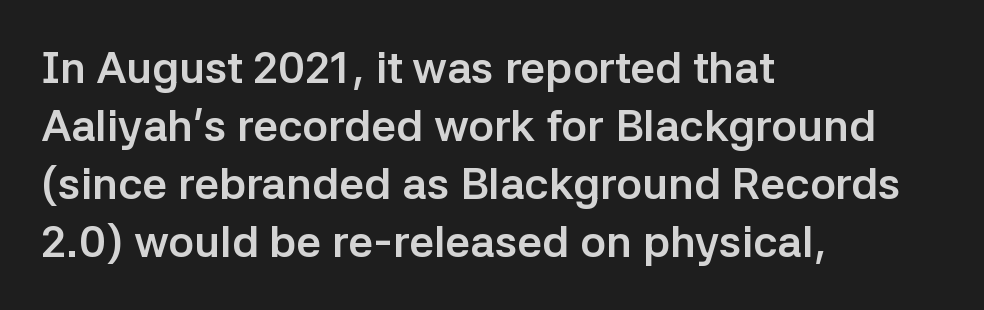
Q: Is the text bold? A: Yes.
Q: Is the text italic (slanted)? A: No, it is upright.
Q: Is the typeface a serif or a sans-serif typeface? A: Sans-serif.
Q: Is the text underlined? A: No.
Q: How is the paragraph aligned? A: Left-aligned.
Q: Is the spacing between letters normal or unusually wide? A: Normal.
Q: Is the spacing between lines tight, normal or loose? A: Normal.
Q: Width (condensed, normal, or wide)? A: Normal.
Q: Stroke contrast? A: Low.
Q: x-height? A: Medium.
Q: Monospaced? A: No.
